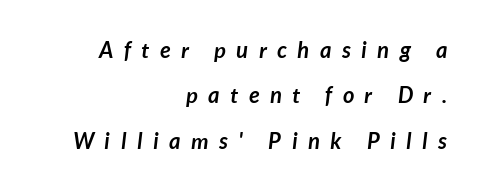
{"bold": "yes", "underline": "no", "align": "right", "line_spacing": "loose", "line_spacing_ratio": 2.06, "letter_spacing": "wide", "letter_spacing_em": 0.48, "glyph_px": 22}
